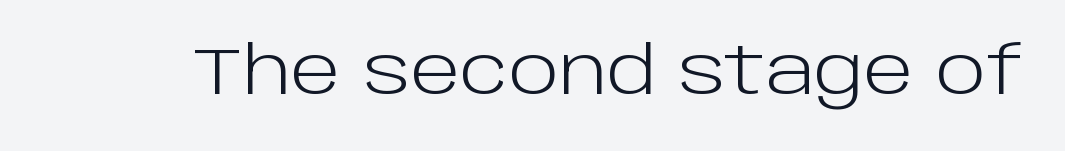
The cut favours lightness, reaching ordinary text weight at its darkest. The text was rendered using a sans face with plain stroke endings. This sample has the flowing, uneven cadence of proportional lettering. Default kerning and tracking; the words read as compact shapes. Do the letters lean? They stand straight. The words here are not underlined.
